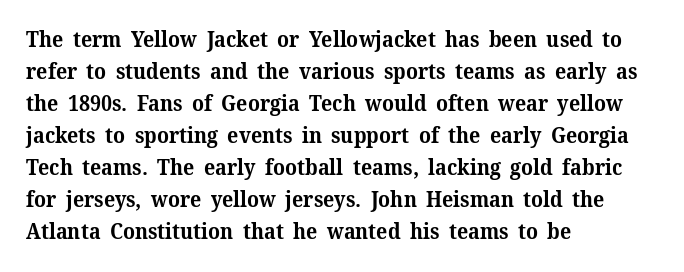
The image shows 21 px bold type, upright; set left-aligned, normal line spacing (1.52x), normal letter spacing, not underlined.
